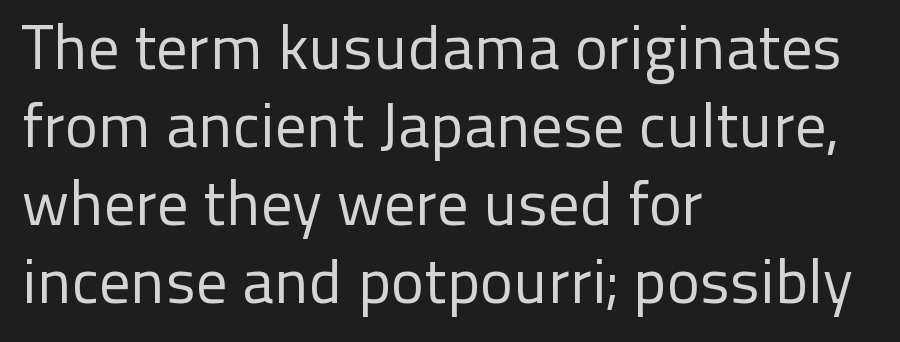
Q: Is the text bold? A: No.
Q: Is the text italic (slanted)? A: No, it is upright.
Q: Is the typeface a serif or a sans-serif typeface? A: Sans-serif.
Q: Is the text underlined? A: No.
Q: How is the paragraph aligned? A: Left-aligned.
Q: Is the spacing between letters normal or unusually wide? A: Normal.
Q: Is the spacing between lines tight, normal or loose? A: Normal.
Q: Width (condensed, normal, or wide)? A: Normal.
Q: Stroke contrast? A: Low.
Q: x-height? A: Medium.
Q: Monospaced? A: No.
